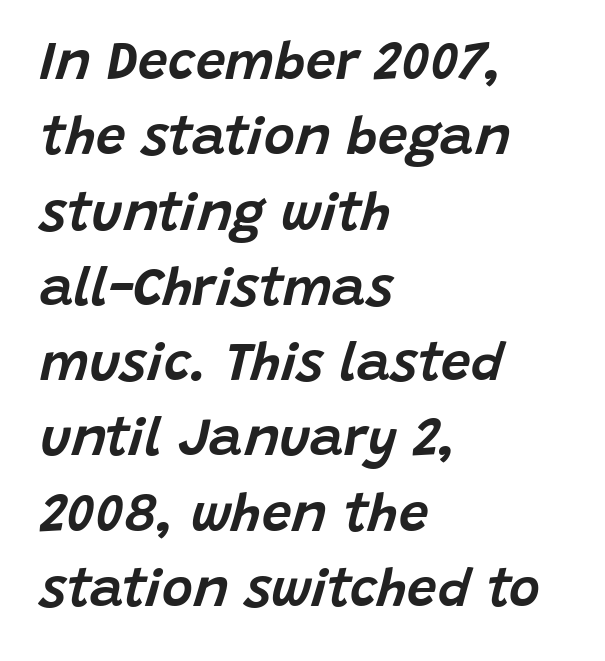
The image shows 53 px text type, italic (leaning right); set left-aligned, normal line spacing (1.42x), normal letter spacing, not underlined; low stroke contrast and a large x-height.
